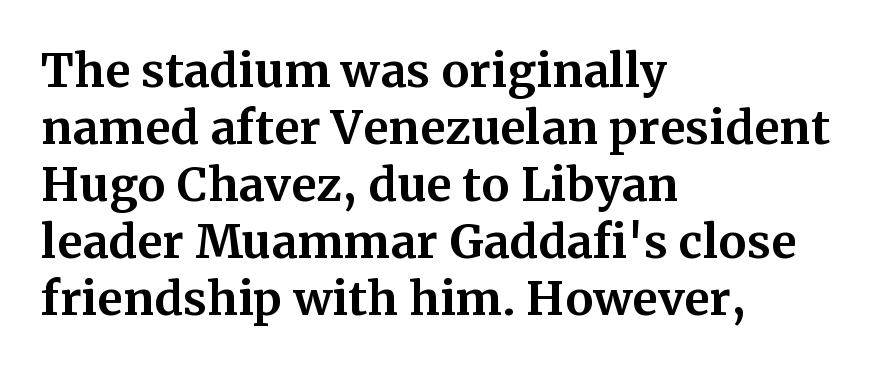
The line texture is even and compact thanks to regular tracking. Looks like regular typesetting: each glyph gets only the width it needs. The typography opts for an upright posture over an oblique one. A serif font was chosen for this passage.
